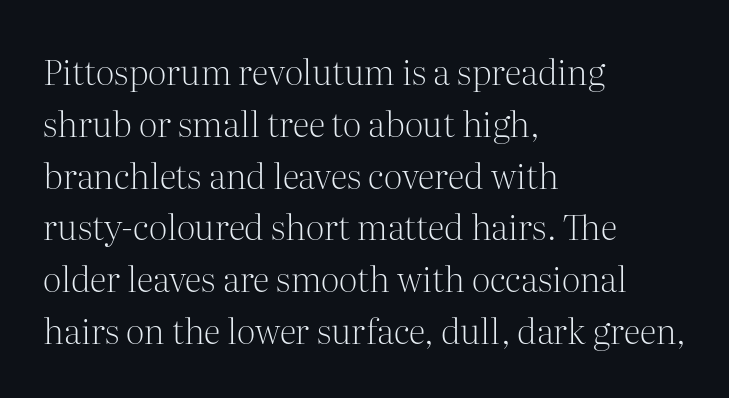
{"serif": "yes", "italic": "no", "bold": "no", "weight": "light", "width": "normal", "stroke_contrast": "medium", "x_height": "medium", "monospaced": "no", "underline": "no", "align": "left", "line_spacing": "normal", "line_spacing_ratio": 1.48, "letter_spacing": "normal", "letter_spacing_em": 0.0, "glyph_px": 35}
